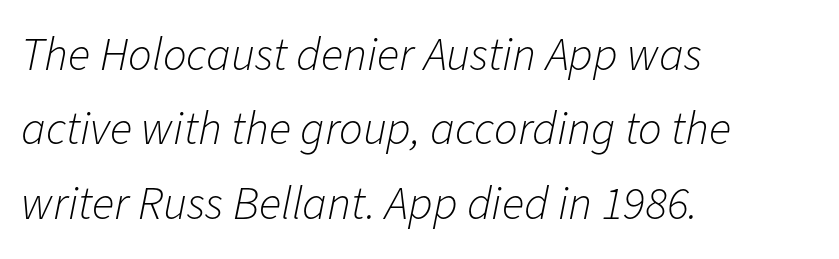
{"italic": "yes", "lean": "right", "slant_degrees": 11, "bold": "no", "weight": "light", "width": "normal", "stroke_contrast": "low", "x_height": "medium", "monospaced": "no", "underline": "no", "align": "left", "line_spacing": "normal", "line_spacing_ratio": 1.58, "letter_spacing": "normal", "letter_spacing_em": 0.0, "glyph_px": 47}
